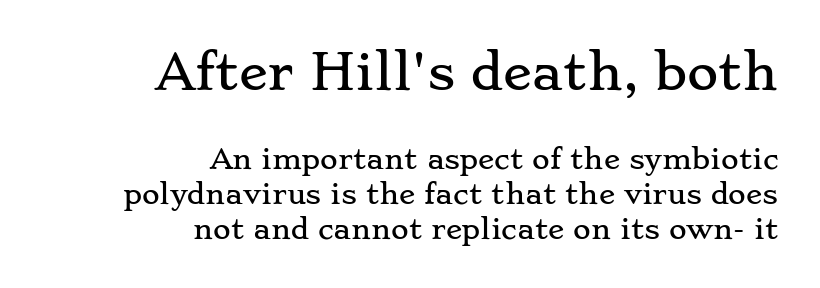
These lines are rendered in a variable-pitch font. Serifs: yes, visible at the terminals of the letterforms. Regular leading. Nothing unusual about the tracking: characters are spaced as the font intends. Horizontal alignment here is rightward, an uncommon choice for prose.
